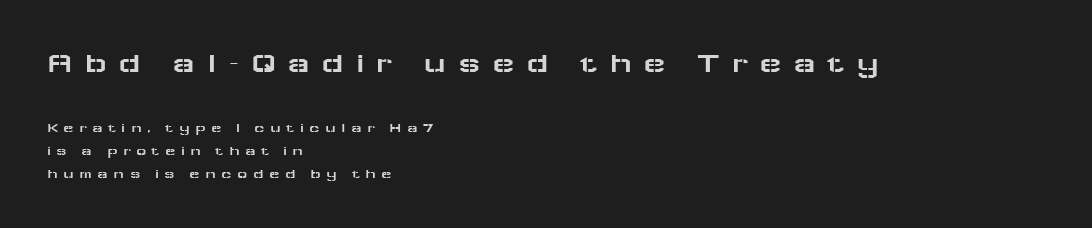
{"serif": "no", "italic": "no", "width": "wide", "stroke_contrast": "low", "x_height": "medium", "monospaced": "no", "underline": "no", "align": "left", "line_spacing": "normal", "line_spacing_ratio": 1.63, "letter_spacing": "wide", "letter_spacing_em": 0.37, "larger_block": "first", "size_ratio": 2.14, "glyph_px": 30}
